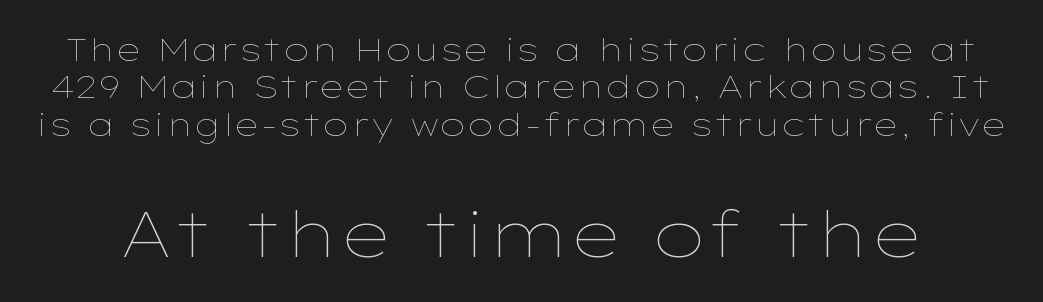
Q: Is the text bold? A: No.
Q: Is the text italic (slanted)? A: No, it is upright.
Q: Is the text underlined? A: No.
Q: Is the spacing between letters normal or unusually wide? A: Normal.
Q: Which block of text is set in a larger size, the first (top) or the second (bottom)? A: The second (bottom) one.
Q: Width (condensed, normal, or wide)? A: Wide.
Q: Stroke contrast? A: Low.
Q: x-height? A: Medium.
Q: Monospaced? A: No.
